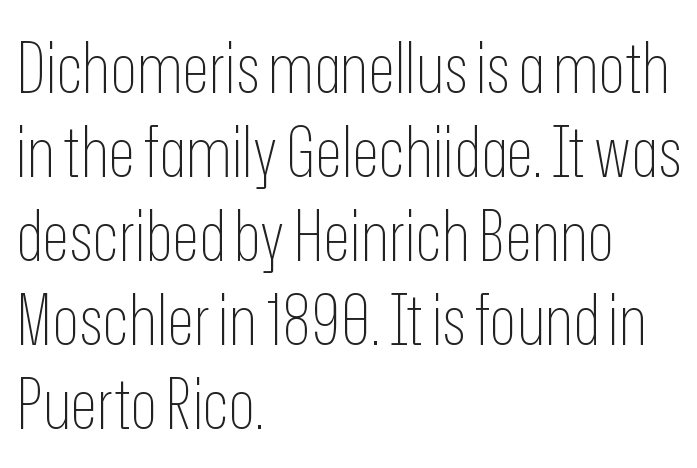
Descender tails drop into unmarked territory. Honestly, the letter spacing is just normal — you wouldn't notice it. Do the letters lean? They stand straight. The ragged edge is on the right, which tells us the setting is flush left. The font family rendered here belongs to the sans-serif group. The face used here is proportionally spaced, like ordinary book or web type.
